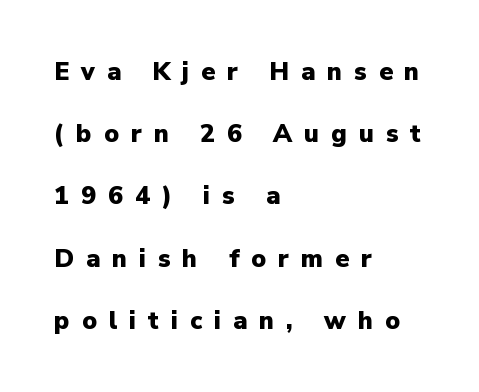
{"italic": "no", "bold": "yes", "underline": "no", "align": "left", "line_spacing": "loose", "line_spacing_ratio": 2.49, "letter_spacing": "wide", "letter_spacing_em": 0.48, "glyph_px": 25}
